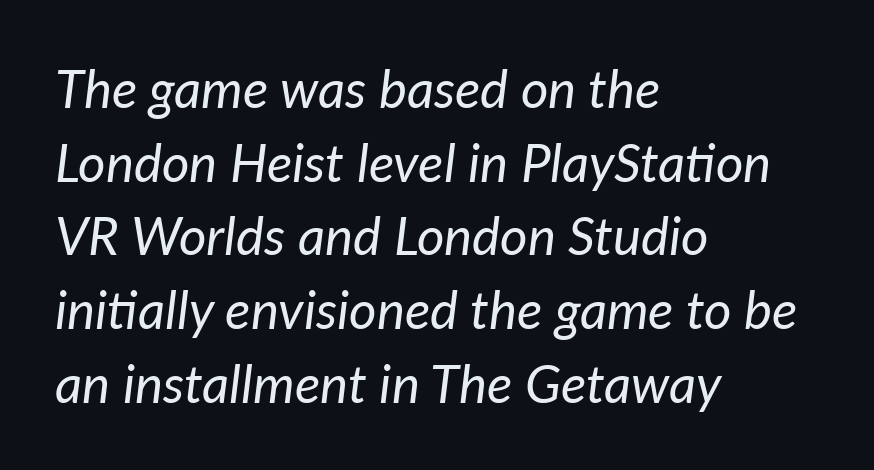
Q: Is the text bold? A: No.
Q: Is the text italic (slanted)? A: Yes, it leans right by about 7 degrees.
Q: Is the text underlined? A: No.
Q: How is the paragraph aligned? A: Left-aligned.
Q: Is the spacing between letters normal or unusually wide? A: Normal.
Q: Is the spacing between lines tight, normal or loose? A: Normal.
Q: Width (condensed, normal, or wide)? A: Normal.
Q: Stroke contrast? A: Low.
Q: x-height? A: Medium.
Q: Monospaced? A: No.
